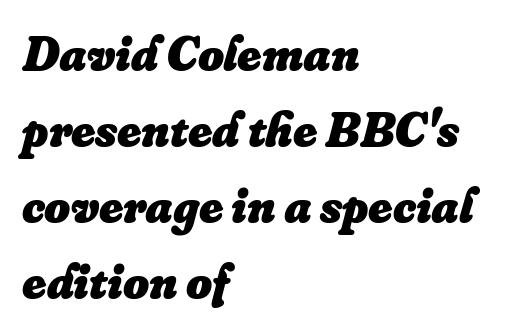
{"italic": "yes", "lean": "right", "slant_degrees": 16, "bold": "yes", "weight": "heavy", "width": "normal", "stroke_contrast": "low", "x_height": "small", "monospaced": "no", "underline": "no", "align": "left", "line_spacing": "normal", "line_spacing_ratio": 1.52, "letter_spacing": "normal", "letter_spacing_em": 0.0, "glyph_px": 50}
